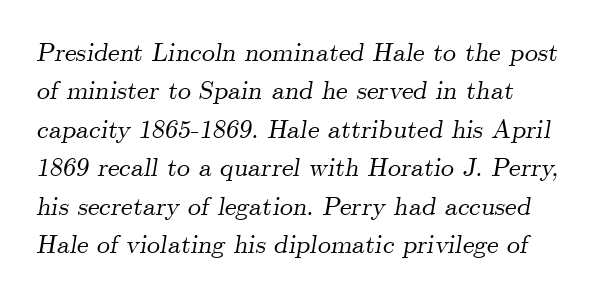
The image shows 26 px text type, italic (leaning right); set left-aligned, normal line spacing (1.48x), normal letter spacing, not underlined.
